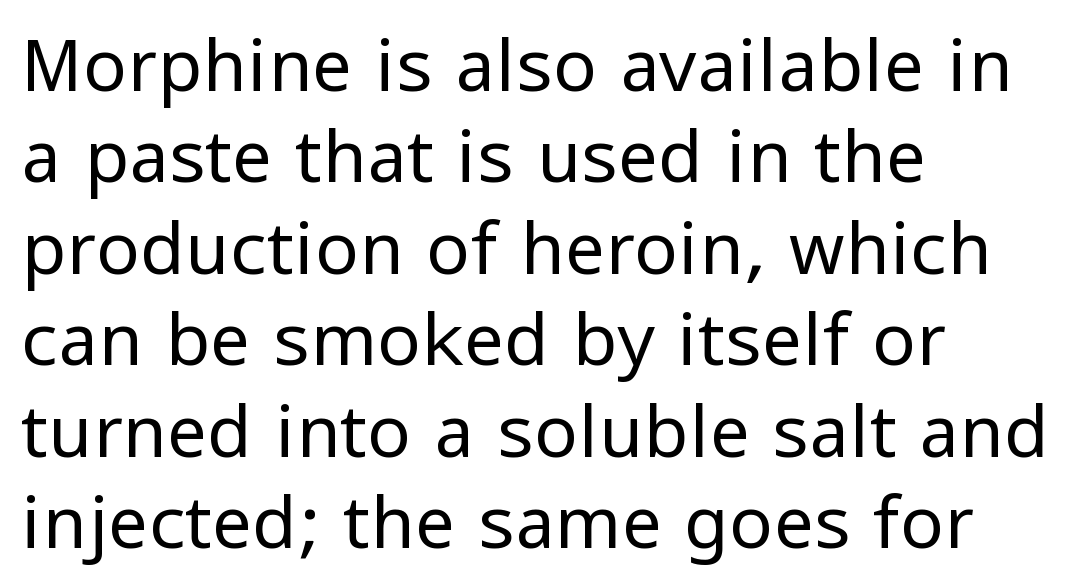
Q: Is the text bold? A: No.
Q: Is the text italic (slanted)? A: No, it is upright.
Q: Is the typeface a serif or a sans-serif typeface? A: Sans-serif.
Q: Is the text underlined? A: No.
Q: How is the paragraph aligned? A: Left-aligned.
Q: Is the spacing between letters normal or unusually wide? A: Normal.
Q: Is the spacing between lines tight, normal or loose? A: Normal.
Q: Width (condensed, normal, or wide)? A: Normal.
Q: Stroke contrast? A: Low.
Q: x-height? A: Medium.
Q: Monospaced? A: No.
